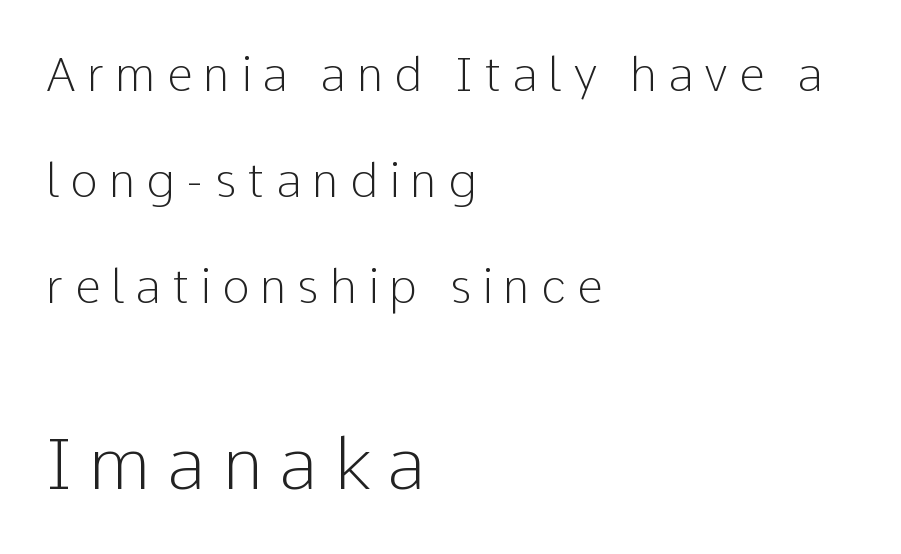
Q: Is the text bold? A: No.
Q: Is the text italic (slanted)? A: No, it is upright.
Q: Is the typeface a serif or a sans-serif typeface? A: Sans-serif.
Q: Is the text underlined? A: No.
Q: How is the paragraph aligned? A: Left-aligned.
Q: Is the spacing between letters normal or unusually wide? A: Unusually wide.
Q: Is the spacing between lines tight, normal or loose? A: Loose.
Q: Which block of text is set in a larger size, the first (top) or the second (bottom)? A: The second (bottom) one.
Q: Width (condensed, normal, or wide)? A: Normal.
Q: Stroke contrast? A: Low.
Q: x-height? A: Medium.
Q: Monospaced? A: No.
